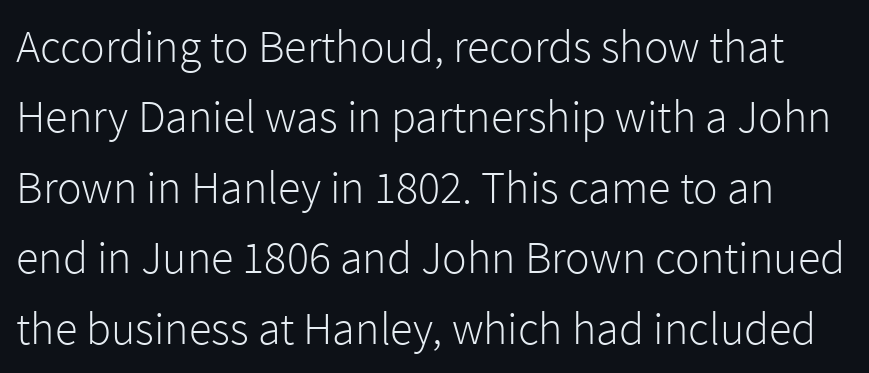
{"serif": "no", "italic": "no", "bold": "no", "weight": "light", "width": "normal", "x_height": "medium", "monospaced": "no", "underline": "no", "line_spacing": "normal", "line_spacing_ratio": 1.53, "letter_spacing": "normal", "letter_spacing_em": 0.0, "glyph_px": 46}
